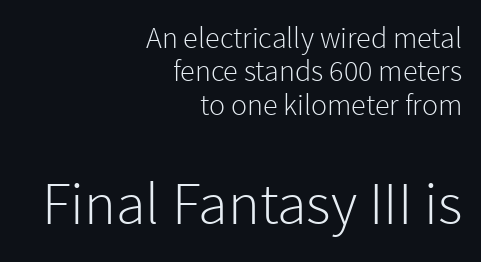
The image shows 60 px light sans-serif type, upright; set right-aligned, tight line spacing (1.11x), normal letter spacing, not underlined; the second (bottom) block is 2.0x larger; low stroke contrast and a medium x-height.
